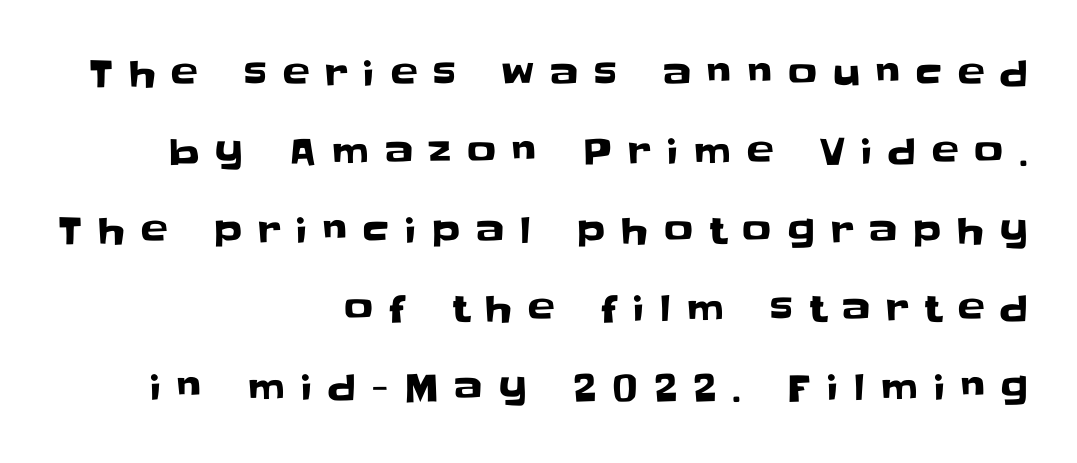
{"serif": "no", "italic": "no", "width": "normal", "stroke_contrast": "low", "x_height": "large", "monospaced": "no", "underline": "no", "align": "right", "line_spacing": "loose", "line_spacing_ratio": 2.18, "letter_spacing": "wide", "letter_spacing_em": 0.44, "glyph_px": 36}
